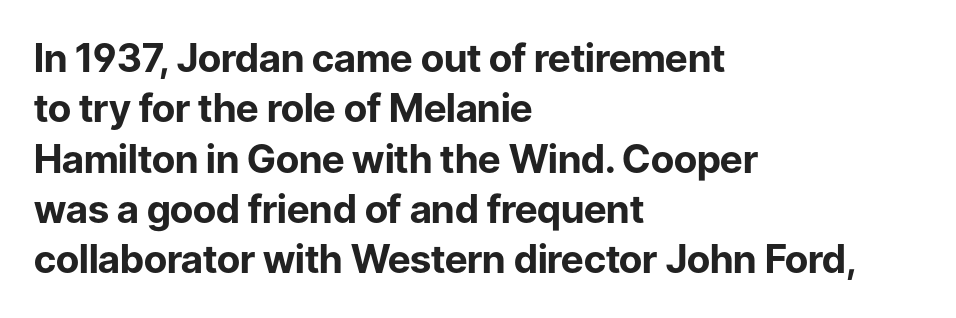
{"serif": "no", "italic": "no", "bold": "yes", "weight": "bold", "width": "normal", "stroke_contrast": "low", "x_height": "medium", "monospaced": "no", "underline": "no", "align": "left", "line_spacing": "normal", "line_spacing_ratio": 1.29, "letter_spacing": "normal", "letter_spacing_em": 0.0, "glyph_px": 39}
